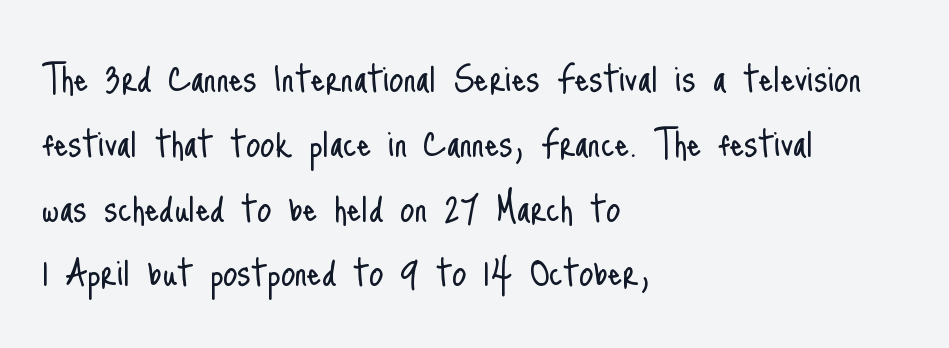
{"serif": "no", "italic": "no", "bold": "no", "weight": "light", "width": "condensed", "stroke_contrast": "low", "x_height": "small", "monospaced": "no", "underline": "no", "align": "left", "line_spacing": "normal", "line_spacing_ratio": 1.44, "letter_spacing": "normal", "letter_spacing_em": 0.0, "glyph_px": 45}
